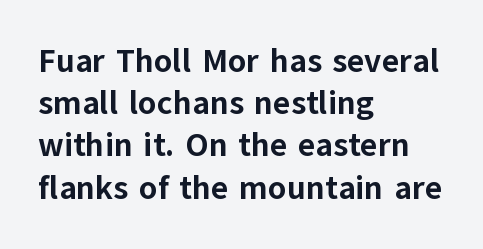
The image shows 33 px bold sans-serif type, upright; set left-aligned, normal line spacing (1.28x), normal letter spacing, not underlined; low stroke contrast and a medium x-height.
